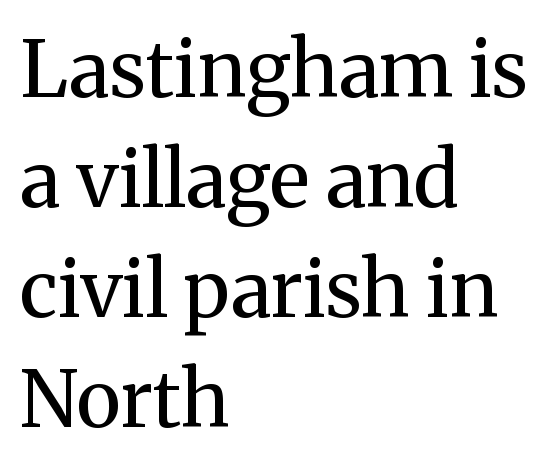
The image shows 78 px regular-weight serif type, upright; set left-aligned, normal line spacing (1.41x), normal letter spacing, not underlined; medium stroke contrast and a medium x-height.
